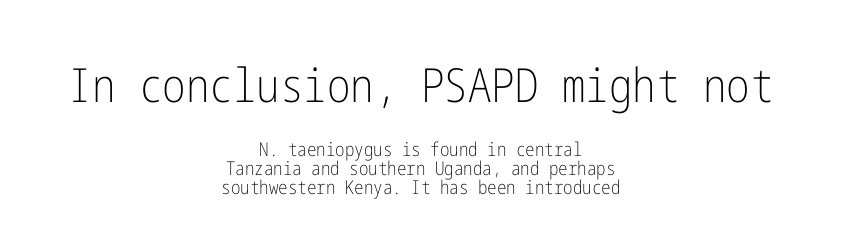
Closely set lines give the paragraph a compact silhouette. The typeface has the unassuming heft of standard copy or less. Letter spacing: default. Visually the block forms a symmetrical silhouette, jagged on both flanks. It's the straight-up-and-down kind of type. Quick note: underline off.
